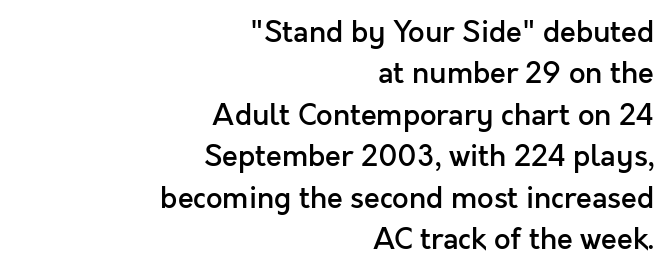
{"serif": "no", "italic": "no", "bold": "semi", "weight": "semibold", "width": "normal", "x_height": "medium", "monospaced": "no", "underline": "no", "align": "right", "line_spacing": "normal", "line_spacing_ratio": 1.43, "letter_spacing": "normal", "letter_spacing_em": 0.0, "glyph_px": 29}
